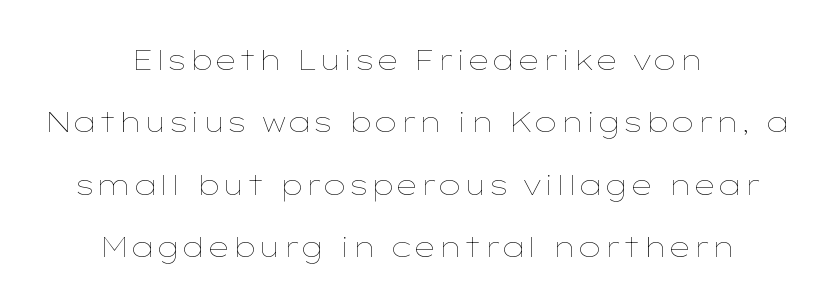
The image shows 27 px text type, upright; set centered, loose line spacing (2.31x), normal letter spacing, not underlined.
